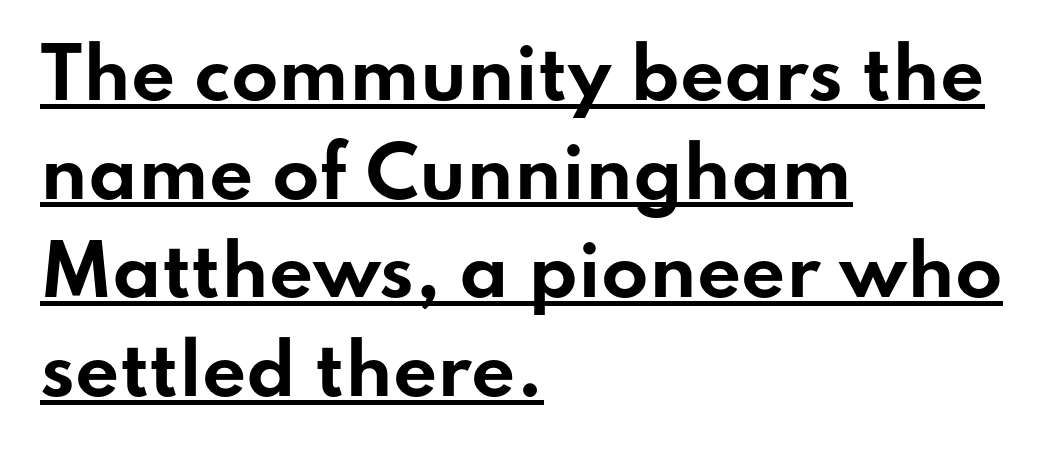
{"serif": "no", "italic": "no", "bold": "yes", "weight": "bold", "width": "wide", "stroke_contrast": "low", "x_height": "small", "monospaced": "no", "underline": "yes", "align": "left", "line_spacing": "normal", "line_spacing_ratio": 1.43, "letter_spacing": "normal", "letter_spacing_em": 0.0, "glyph_px": 69}
